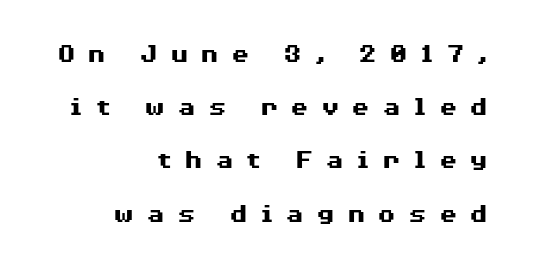
{"italic": "no", "bold": "yes", "underline": "no", "align": "right", "line_spacing": "loose", "line_spacing_ratio": 1.97, "letter_spacing": "wide", "letter_spacing_em": 0.44, "glyph_px": 27}
